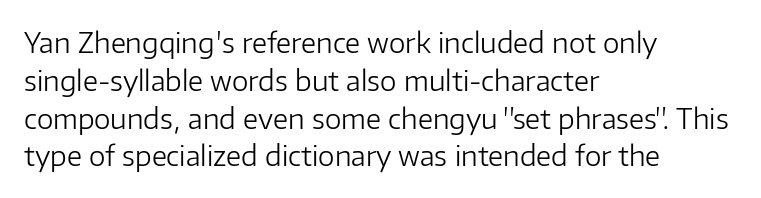
Q: Is the text bold? A: No.
Q: Is the text italic (slanted)? A: No, it is upright.
Q: Is the typeface a serif or a sans-serif typeface? A: Sans-serif.
Q: Is the text underlined? A: No.
Q: How is the paragraph aligned? A: Left-aligned.
Q: Is the spacing between letters normal or unusually wide? A: Normal.
Q: Is the spacing between lines tight, normal or loose? A: Normal.
Q: Width (condensed, normal, or wide)? A: Normal.
Q: Stroke contrast? A: Low.
Q: x-height? A: Medium.
Q: Monospaced? A: No.
